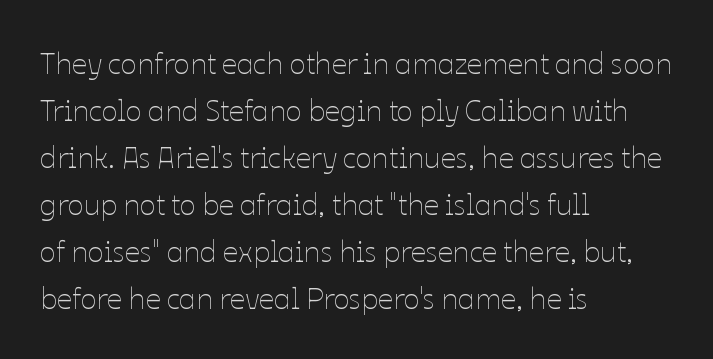
The typesetting does not lean heavy: it is not bold. Spacing verdict: proportional, widths tailored to each character. Italic? Not at all — the glyphs are vertical. These lines are set flush left with a ragged right edge. Students, observe: this is what conventionally led text looks like. Look at the tracking — it's just the regular setting, nothing added.
